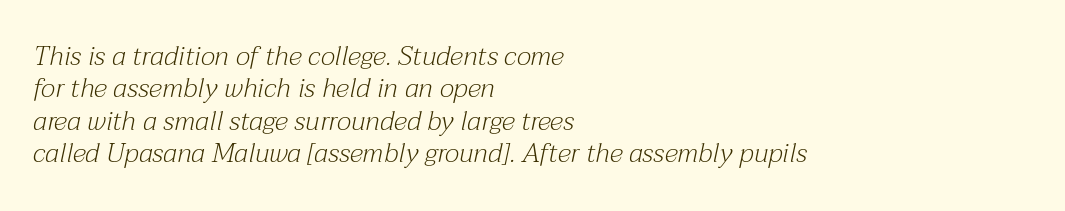
Q: Is the text bold? A: No.
Q: Is the text italic (slanted)? A: Yes, it leans right by about 12 degrees.
Q: Is the text underlined? A: No.
Q: How is the paragraph aligned? A: Left-aligned.
Q: Is the spacing between letters normal or unusually wide? A: Normal.
